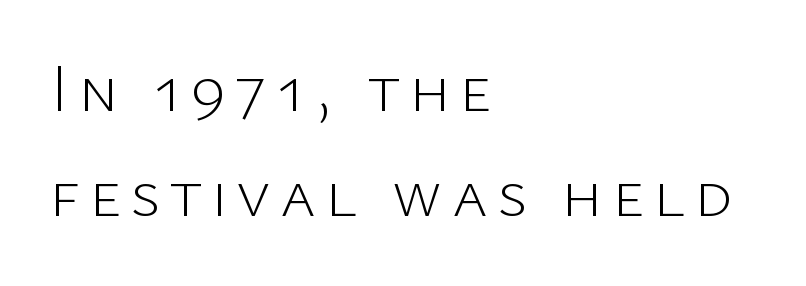
Check the space under the baseline: it is left empty. Designer's note — italics off, roman on. A light-to-regular cut is what we see here. Examine the stroke ends and you'll find no serifs. Vertically, the passage feels balanced, rows spaced as you'd expect.
